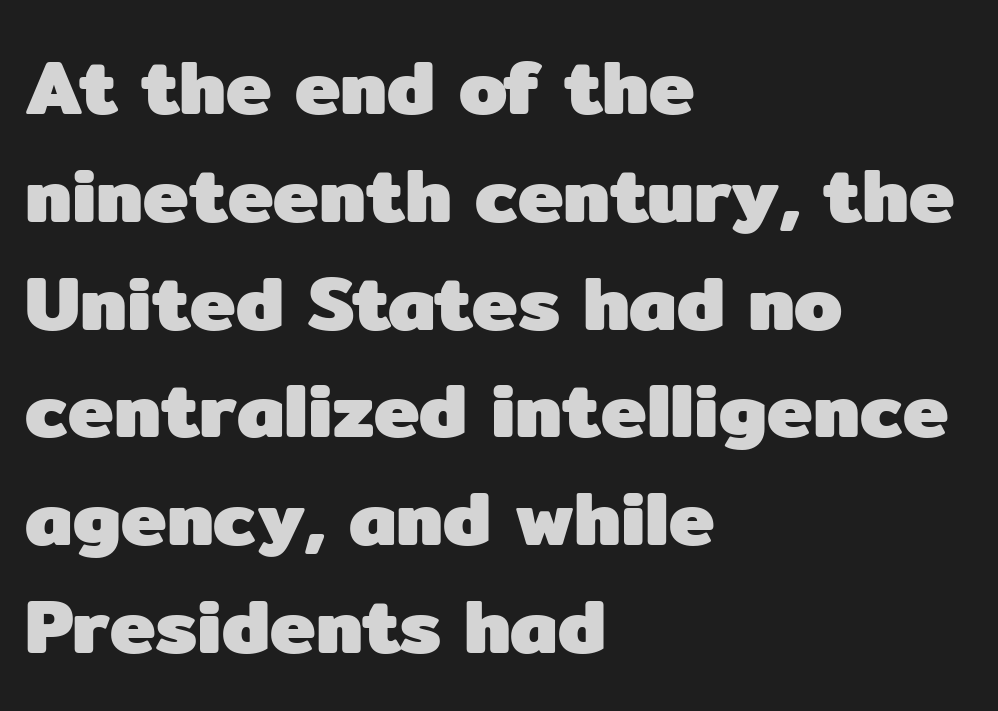
{"serif": "no", "italic": "no", "bold": "yes", "weight": "heavy", "width": "normal", "stroke_contrast": "low", "x_height": "medium", "monospaced": "no", "underline": "no", "align": "left", "line_spacing": "normal", "line_spacing_ratio": 1.4, "letter_spacing": "normal", "letter_spacing_em": 0.0, "glyph_px": 77}
